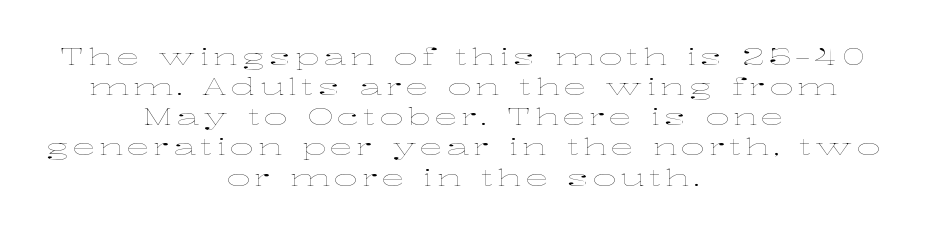
{"italic": "no", "bold": "no", "underline": "no", "align": "center", "line_spacing": "normal", "line_spacing_ratio": 1.31, "glyph_px": 23}
